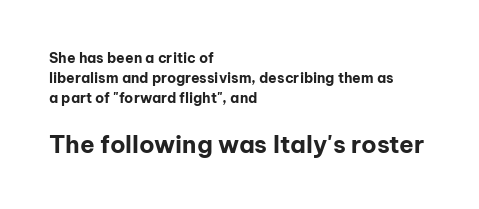
The lines in this sample share a left origin and differ only in where they stop. Default kerning and tracking; the words read as compact shapes. A full-strength bold gives these letters their thick strokes. The designer gave the closing block more size than the opening block.
